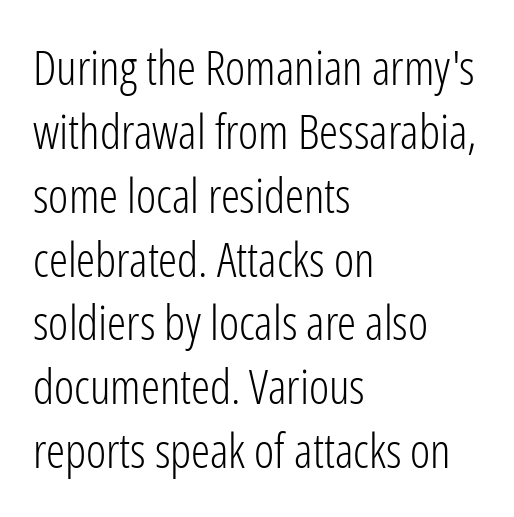
{"serif": "no", "italic": "no", "bold": "no", "weight": "light", "width": "condensed", "stroke_contrast": "low", "x_height": "medium", "monospaced": "no", "underline": "no", "align": "left", "line_spacing": "normal", "line_spacing_ratio": 1.33, "letter_spacing": "normal", "letter_spacing_em": 0.0, "glyph_px": 48}
